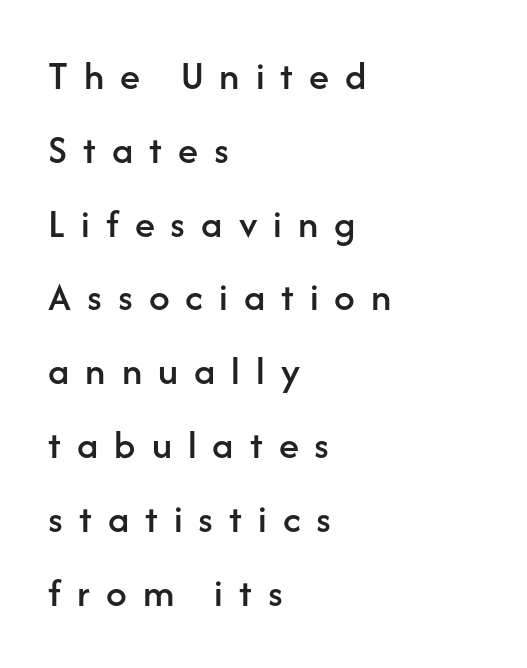
{"serif": "no", "italic": "no", "width": "normal", "stroke_contrast": "low", "x_height": "medium", "monospaced": "no", "underline": "no", "align": "left", "line_spacing_ratio": 1.8, "letter_spacing": "wide", "letter_spacing_em": 0.39, "glyph_px": 41}
